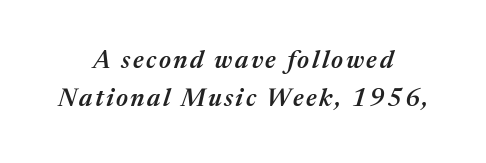
The image shows 25 px text type, italic (leaning right); set centered, normal line spacing (1.54x), not underlined.
